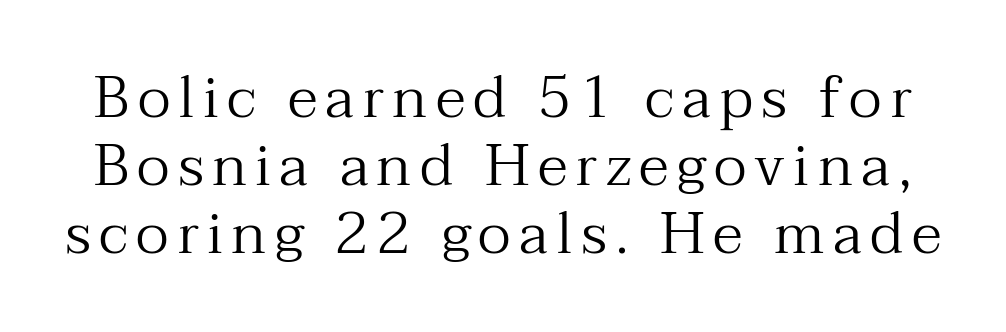
The image shows 59 px regular-weight serif type, upright; set tight line spacing (1.15x), not underlined; medium stroke contrast and a medium x-height.
